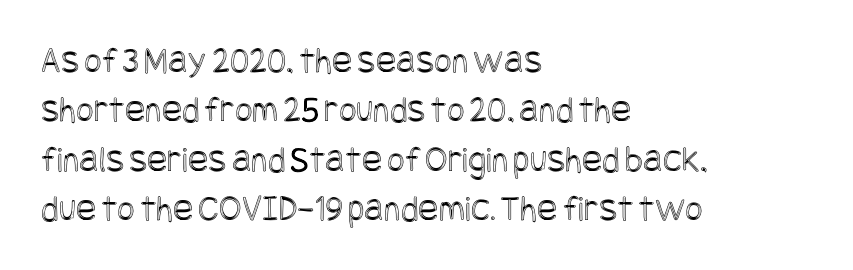
{"italic": "no", "width": "condensed", "x_height": "large", "underline": "no", "align": "left", "line_spacing": "normal", "line_spacing_ratio": 1.3, "letter_spacing": "normal", "letter_spacing_em": 0.0, "glyph_px": 38}
